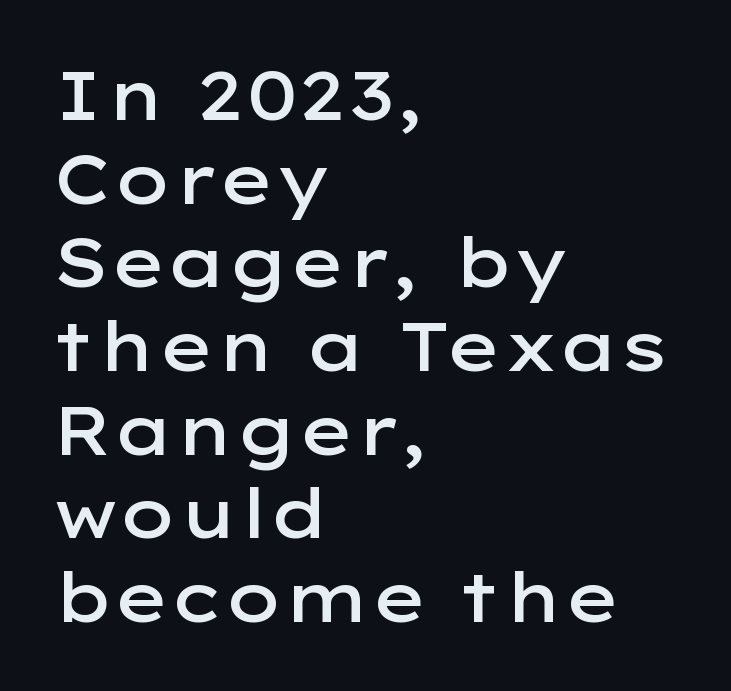
The image shows 68 px semibold, wide sans-serif type, upright; set left-aligned, line spacing 1.23x, normal letter spacing, not underlined; low stroke contrast and a medium x-height.
